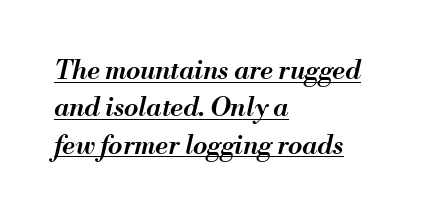
Heft: intermediate — a semibold. One-word summary of the alignment: left. This is oblique type, the kind used for emphasis or titles. Caption: standard tracking, unaltered.
